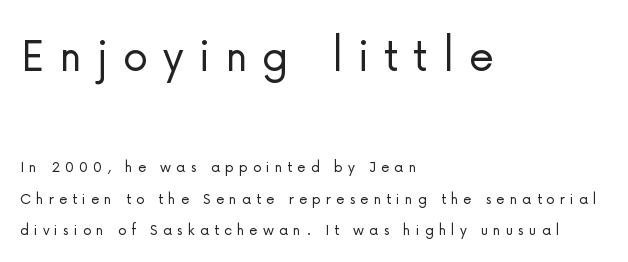
The image shows 51 px light sans-serif type, upright; set left-aligned, line spacing 1.85x, unusually wide letter spacing (+0.3 em), not underlined; the first (top) block is 3.0x larger; low stroke contrast and a medium x-height.
